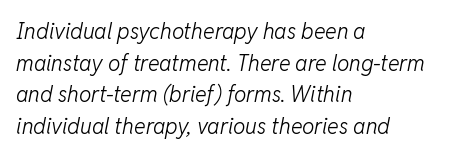
{"italic": "yes", "lean": "right", "slant_degrees": 11, "bold": "no", "underline": "no", "align": "left", "line_spacing": "normal", "line_spacing_ratio": 1.44, "letter_spacing": "normal", "letter_spacing_em": 0.0, "glyph_px": 22}
